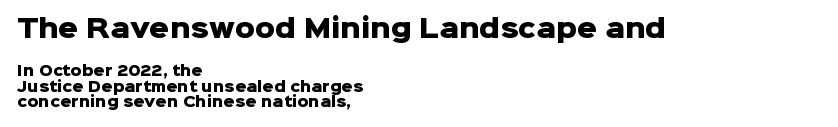
The font is running at its bold setting. A clean baseline with only descenders dipping below it. The composition opens big and finishes small. Every row of glyphs begins at an identical x-position on the left.
